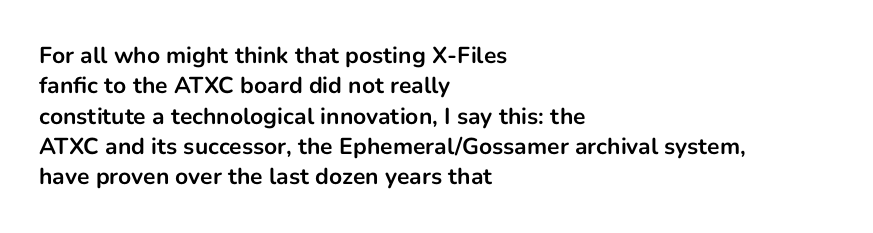
The image shows 23 px bold type, upright; set left-aligned, normal line spacing (1.32x), normal letter spacing, not underlined.
